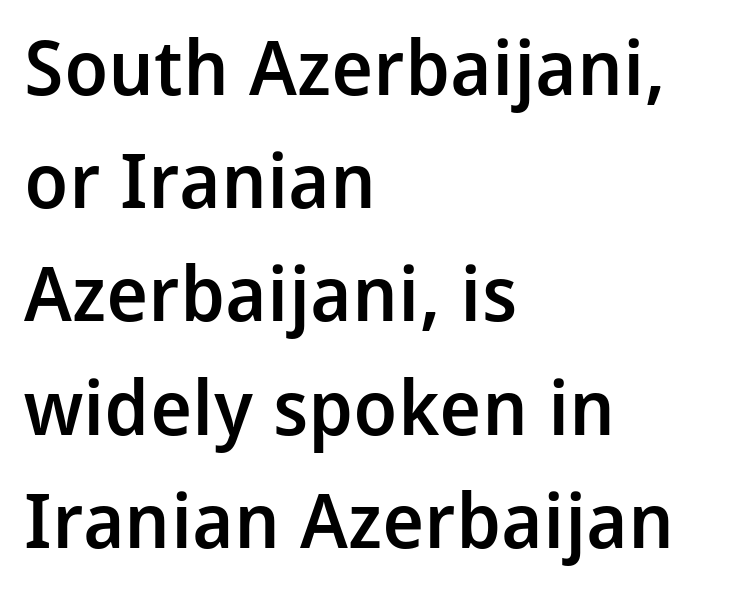
Q: Is the text bold? A: Semi-bold.
Q: Is the text italic (slanted)? A: No, it is upright.
Q: Is the typeface a serif or a sans-serif typeface? A: Sans-serif.
Q: Is the text underlined? A: No.
Q: How is the paragraph aligned? A: Left-aligned.
Q: Is the spacing between letters normal or unusually wide? A: Normal.
Q: Is the spacing between lines tight, normal or loose? A: Normal.
Q: Width (condensed, normal, or wide)? A: Normal.
Q: Stroke contrast? A: Low.
Q: x-height? A: Medium.
Q: Monospaced? A: No.
